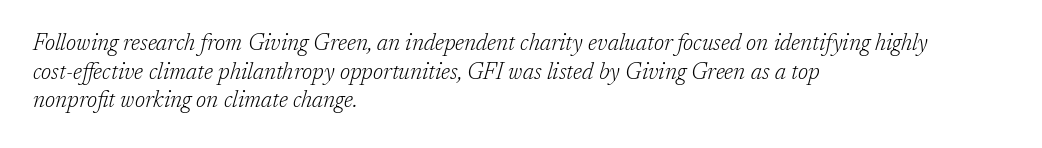
Q: Is the text bold? A: No.
Q: Is the text italic (slanted)? A: Yes, it leans right by about 17 degrees.
Q: Is the text underlined? A: No.
Q: How is the paragraph aligned? A: Left-aligned.
Q: Is the spacing between letters normal or unusually wide? A: Normal.
